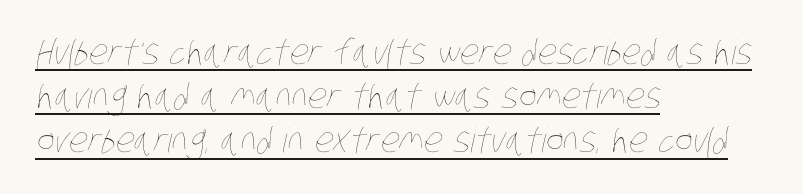
The image shows 34 px thin, condensed type; set left-aligned, normal line spacing (1.3x), normal letter spacing, underlined; low stroke contrast and a large x-height.
